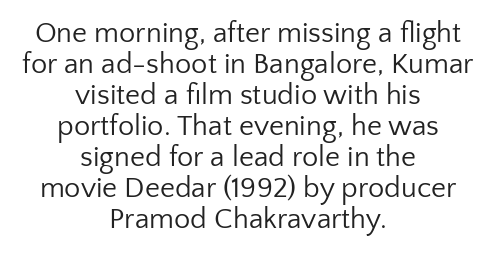
Nobody touched the tracking dial on this one. The letters look calm and open, with moderate or lighter stems. Beneath every word, the page is bare. This is the regular roman posture of the typeface. Short and long lines alike share a common midpoint.
